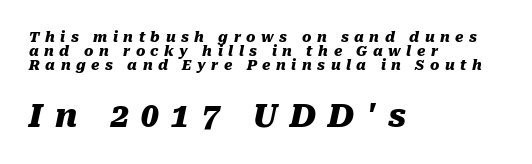
The image shows 32 px heavy type, italic (leaning right); set left-aligned, tight line spacing (1.0x), unusually wide letter spacing (+0.39 em), not underlined; the second (bottom) block is 2.29x larger; medium stroke contrast and a medium x-height.
